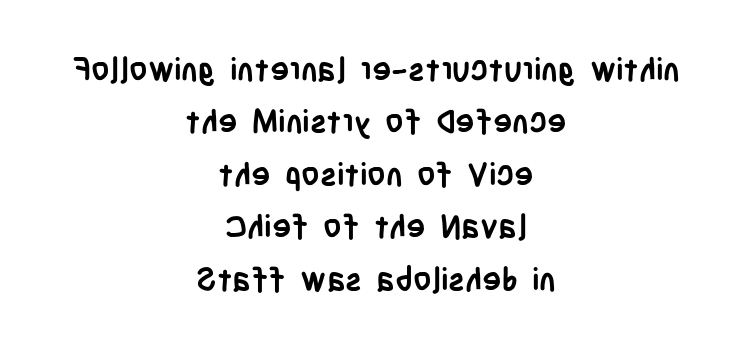
The image shows 32 px semibold, condensed sans-serif type, upright; set centered, normal line spacing (1.64x), normal letter spacing, not underlined; low stroke contrast and a large x-height.
